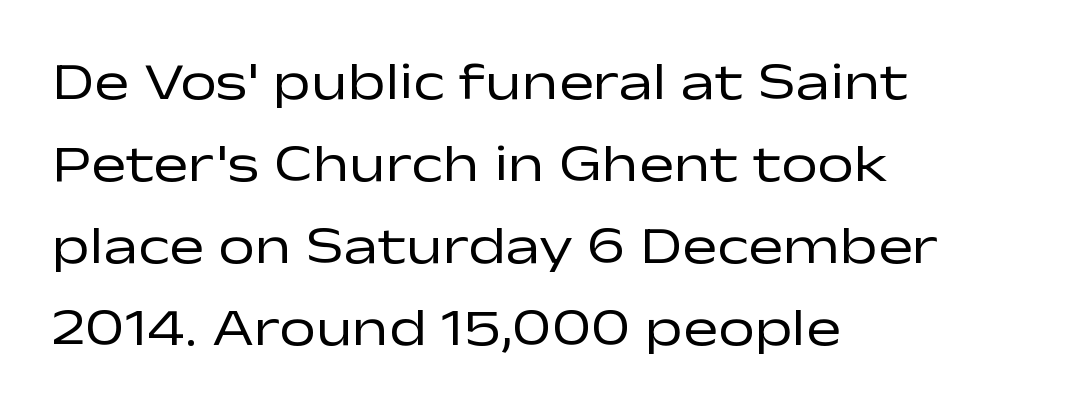
{"serif": "no", "italic": "no", "bold": "no", "weight": "regular", "width": "wide", "stroke_contrast": "low", "x_height": "medium", "monospaced": "no", "underline": "no", "align": "left", "line_spacing": "normal", "line_spacing_ratio": 1.58, "letter_spacing": "normal", "letter_spacing_em": 0.0, "glyph_px": 52}
